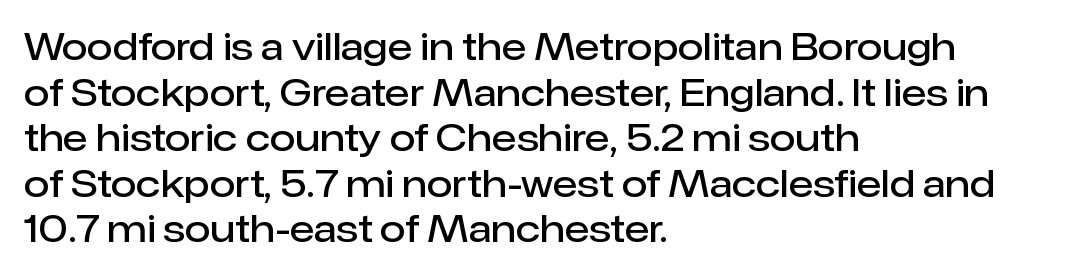
Font category for this specimen: sans-serif. This sample uses an upright cut, with every glyph sitting square on the baseline. A semibold gives these letters moderate extra thickness, short of bold. A typesetter would call this proportional, since set widths differ per character. Quick note: underline off.
